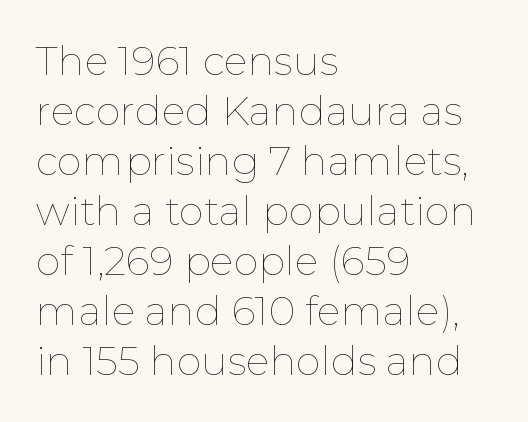
The font is comparable to plain body text, perhaps lighter. Tracking value appears to be zero — textbook default spacing. Honestly, the row spacing looks completely unremarkable. Does the lettering tilt? It doesn't — this is upright. Underlining? Definitely not there. Think of a printed novel: that variable character pitch is what you see here.
